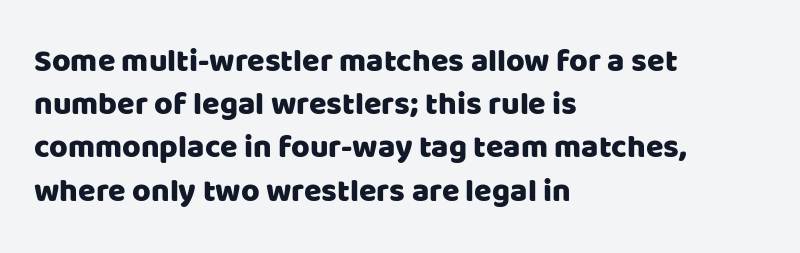
Q: Is the text italic (slanted)? A: No, it is upright.
Q: Is the typeface a serif or a sans-serif typeface? A: Sans-serif.
Q: Is the text underlined? A: No.
Q: How is the paragraph aligned? A: Left-aligned.
Q: Is the spacing between letters normal or unusually wide? A: Normal.
Q: Is the spacing between lines tight, normal or loose? A: Normal.
Q: Width (condensed, normal, or wide)? A: Normal.
Q: Stroke contrast? A: Low.
Q: x-height? A: Large.
Q: Monospaced? A: No.
